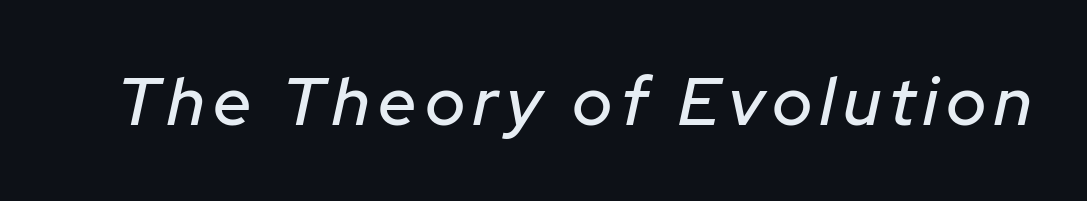
Q: Is the text italic (slanted)? A: Yes, it leans right by about 12 degrees.
Q: Is the text underlined? A: No.
Q: Width (condensed, normal, or wide)? A: Normal.
Q: Stroke contrast? A: Low.
Q: x-height? A: Medium.
Q: Monospaced? A: No.
